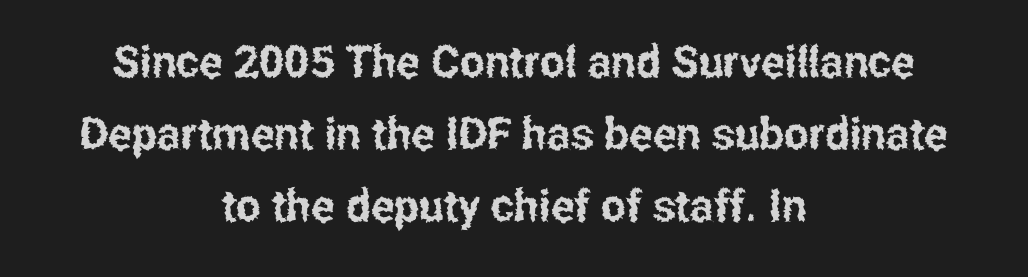
{"serif": "no", "italic": "no", "width": "condensed", "stroke_contrast": "low", "x_height": "medium", "monospaced": "no", "underline": "no", "align": "center", "line_spacing": "normal", "line_spacing_ratio": 1.64, "letter_spacing": "normal", "letter_spacing_em": 0.0, "glyph_px": 44}
